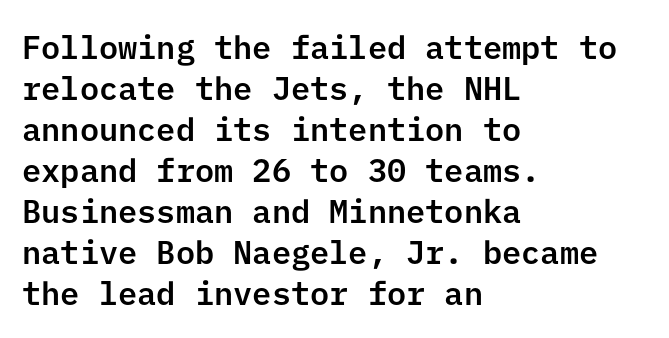
The passage shown is not underscored anywhere. Standard letterfit; no display-style spreading of the glyphs. Every character sits straight up, as roman type does. Caption: multi-line text, flush left, ragged right. A typesetter would label this face a sans.
